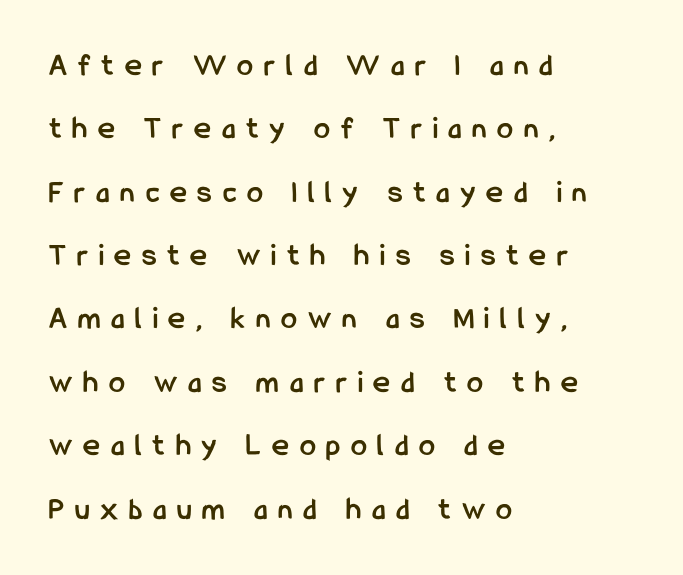
Set as a true bold cut, around the 700 mark. Does extra space separate the letters? Yes, quite a lot of it. The rendering uses natural spacing where letterforms have individual widths. Left-aligned paragraph, ragged on the right. A great deal of white space separates one row of letters from the next. Type without underlining.
